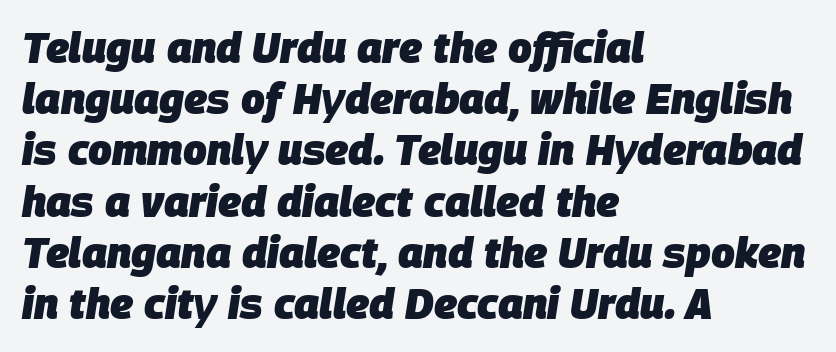
{"italic": "yes", "lean": "right", "slant_degrees": 9, "bold": "yes", "weight": "heavy", "width": "normal", "stroke_contrast": "low", "x_height": "large", "monospaced": "no", "underline": "no", "align": "left", "line_spacing_ratio": 1.22, "letter_spacing": "normal", "letter_spacing_em": 0.0, "glyph_px": 42}
